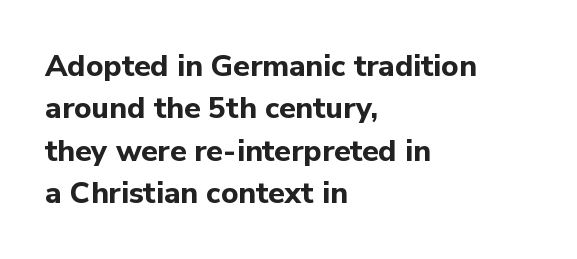
{"serif": "no", "italic": "no", "bold": "yes", "weight": "bold", "width": "normal", "stroke_contrast": "low", "x_height": "medium", "monospaced": "no", "underline": "no", "align": "left", "line_spacing": "normal", "line_spacing_ratio": 1.41, "letter_spacing": "normal", "letter_spacing_em": 0.0, "glyph_px": 30}
